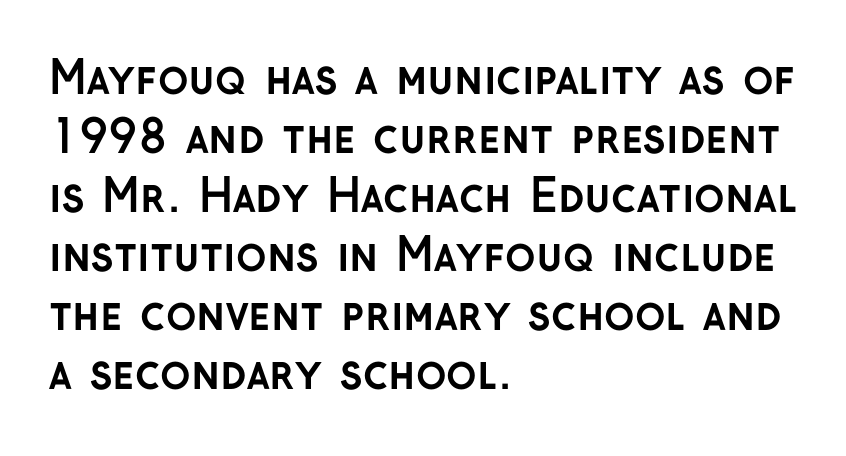
{"serif": "no", "italic": "no", "bold": "yes", "weight": "semibold", "width": "normal", "stroke_contrast": "low", "x_height": "medium", "monospaced": "no", "underline": "no", "align": "left", "line_spacing": "normal", "line_spacing_ratio": 1.31, "letter_spacing": "normal", "letter_spacing_em": 0.0, "glyph_px": 45}
